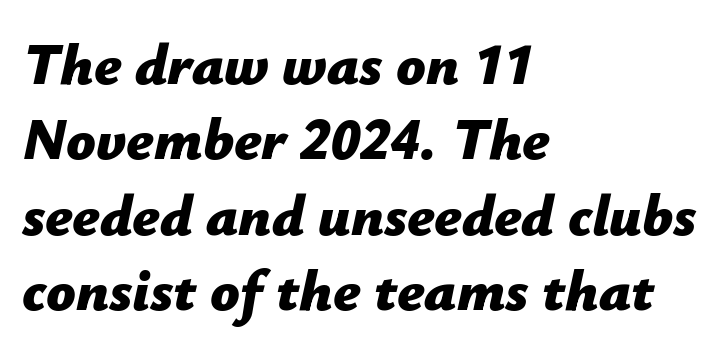
The passage shown is typed in a proportional face where columns would drift. Which margin do the lines hug? The left one — the right edge is uneven. Does the lettering tilt? It does — this is italic. Plain, unruled lines of type. The face used here is rendered with its standard letterfit. The block of text has a typical density, with ordinary space between rows.
